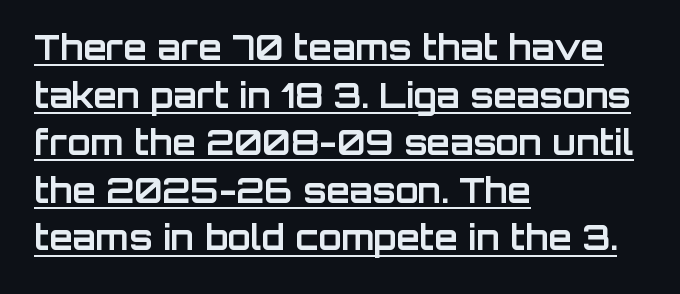
The image shows 34 px bold sans-serif type, upright; set left-aligned, normal line spacing (1.4x), normal letter spacing, underlined; low stroke contrast and a large x-height.
